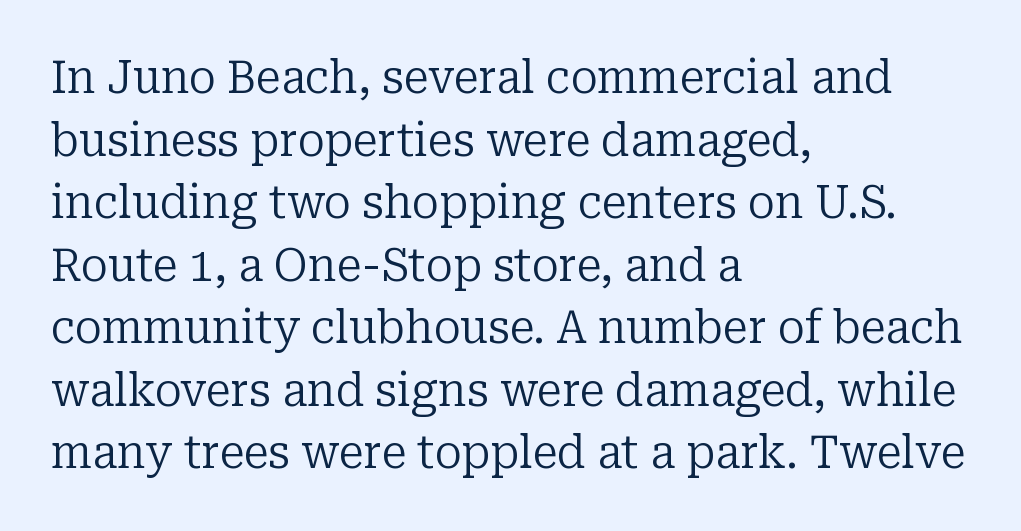
Q: Is the text bold? A: No.
Q: Is the text italic (slanted)? A: No, it is upright.
Q: Is the typeface a serif or a sans-serif typeface? A: Serif.
Q: Is the text underlined? A: No.
Q: How is the paragraph aligned? A: Left-aligned.
Q: Is the spacing between letters normal or unusually wide? A: Normal.
Q: Is the spacing between lines tight, normal or loose? A: Normal.
Q: Width (condensed, normal, or wide)? A: Normal.
Q: Stroke contrast? A: Low.
Q: x-height? A: Medium.
Q: Monospaced? A: No.
